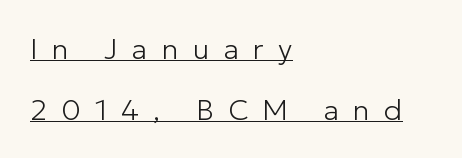
{"serif": "no", "italic": "no", "bold": "no", "weight": "light", "width": "normal", "stroke_contrast": "low", "x_height": "medium", "monospaced": "no", "underline": "yes", "align": "left", "line_spacing": "loose", "line_spacing_ratio": 2.1, "letter_spacing": "wide", "letter_spacing_em": 0.49, "glyph_px": 29}
